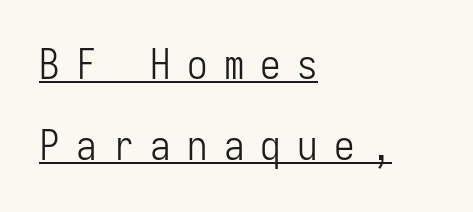
{"serif": "no", "italic": "no", "bold": "no", "weight": "light", "width": "condensed", "stroke_contrast": "low", "x_height": "medium", "monospaced": "yes", "underline": "yes", "align": "left", "line_spacing": "loose", "line_spacing_ratio": 1.98, "letter_spacing": "wide", "letter_spacing_em": 0.4, "glyph_px": 41}
